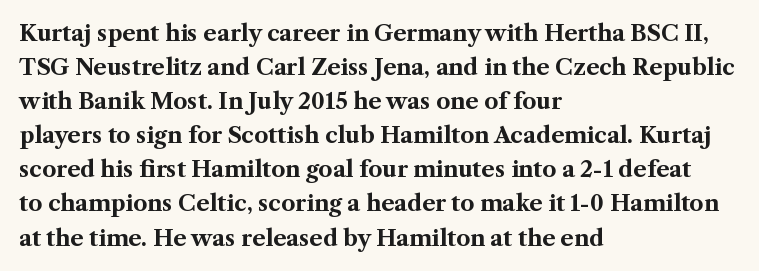
Underline: absent. Default kerning and tracking; the words read as compact shapes. Successive baselines arrive at the customary interval. You can tell it's not italic because the verticals are truly vertical. One-word summary of the alignment: left. These lines carry a lot of weight — the face is fully bold.
